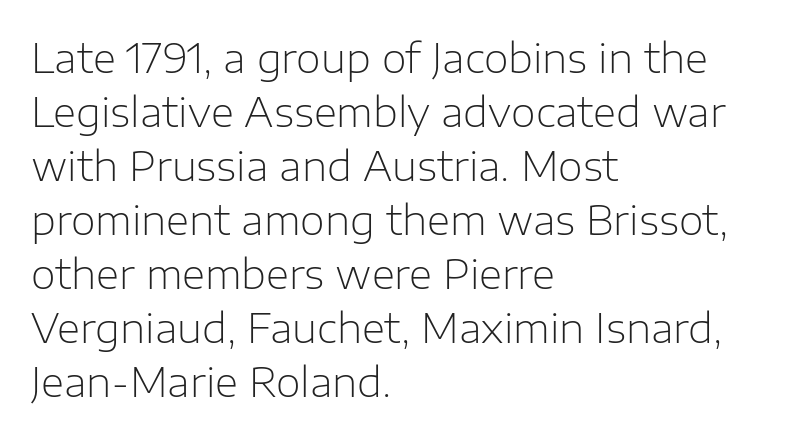
{"serif": "no", "italic": "no", "bold": "no", "weight": "light", "width": "normal", "stroke_contrast": "low", "x_height": "medium", "monospaced": "no", "underline": "no", "align": "left", "line_spacing": "normal", "line_spacing_ratio": 1.35, "letter_spacing": "normal", "letter_spacing_em": 0.0, "glyph_px": 40}
